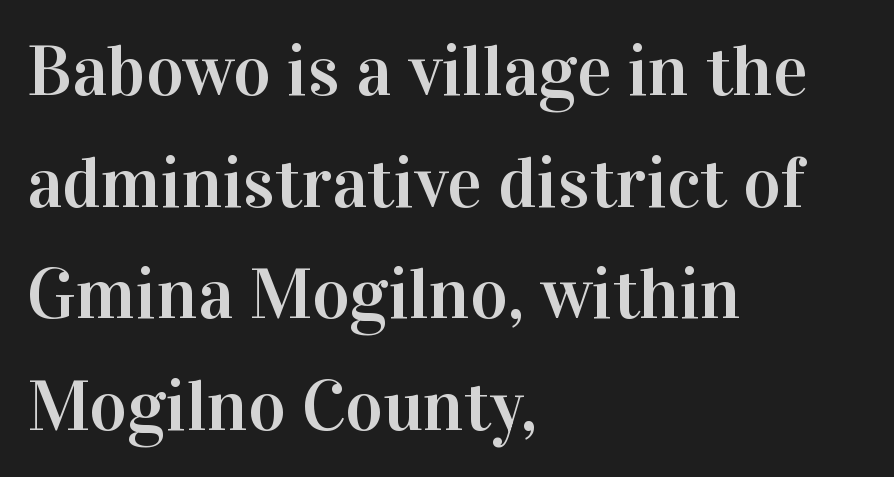
The image shows 72 px serif type, upright; set left-aligned, normal line spacing (1.55x), normal letter spacing, not underlined; high stroke contrast and a medium x-height.
